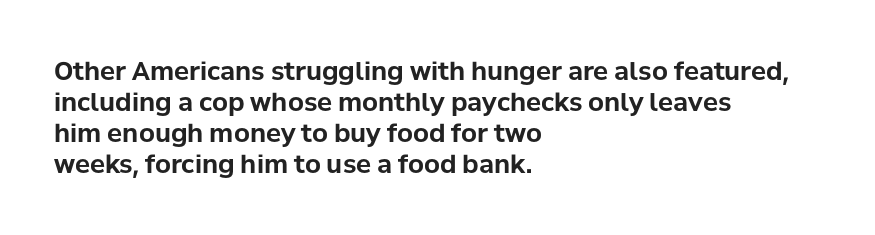
Q: Is the text bold? A: Yes.
Q: Is the text italic (slanted)? A: No, it is upright.
Q: Is the text underlined? A: No.
Q: How is the paragraph aligned? A: Left-aligned.
Q: Is the spacing between letters normal or unusually wide? A: Normal.
